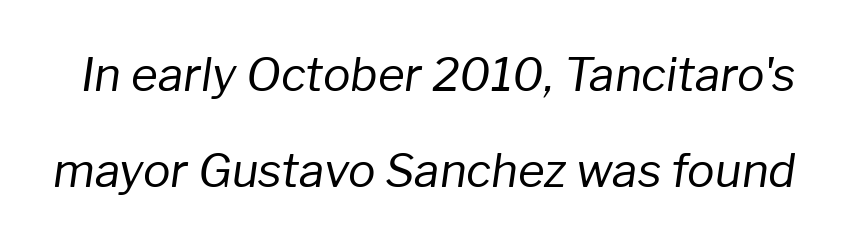
Q: Is the text bold? A: No.
Q: Is the text italic (slanted)? A: Yes, it leans right by about 8 degrees.
Q: Is the text underlined? A: No.
Q: Is the spacing between letters normal or unusually wide? A: Normal.
Q: Is the spacing between lines tight, normal or loose? A: Loose.
Q: Width (condensed, normal, or wide)? A: Normal.
Q: Stroke contrast? A: Low.
Q: x-height? A: Medium.
Q: Monospaced? A: No.
